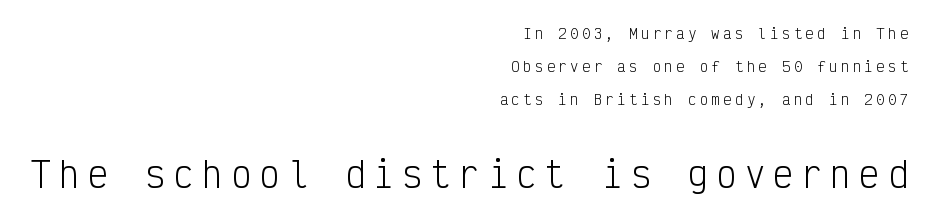
The image shows 34 px light, condensed sans-serif type, upright, monospaced; set right-aligned, loose line spacing (2.37x), unusually wide letter spacing (+0.24 em), not underlined; the second (bottom) block is 2.43x larger; low stroke contrast and a medium x-height.
